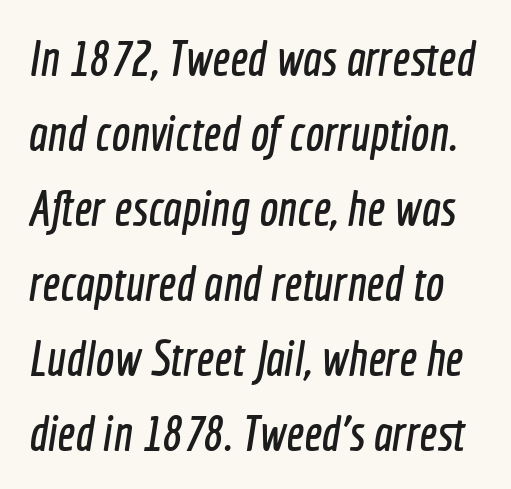
The image shows 50 px condensed sans-serif type; set normal line spacing (1.5x), normal letter spacing, not underlined; a medium x-height.
